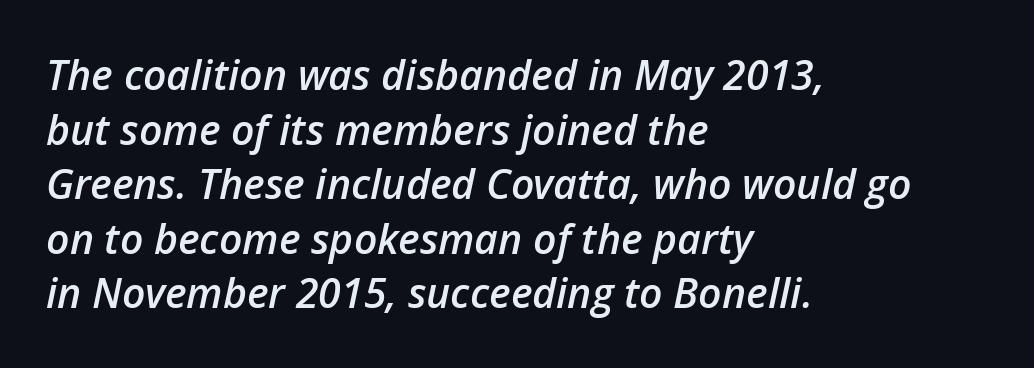
The image shows 41 px semibold type, italic (leaning right); set left-aligned, normal line spacing (1.33x), normal letter spacing, not underlined; low stroke contrast and a medium x-height.
